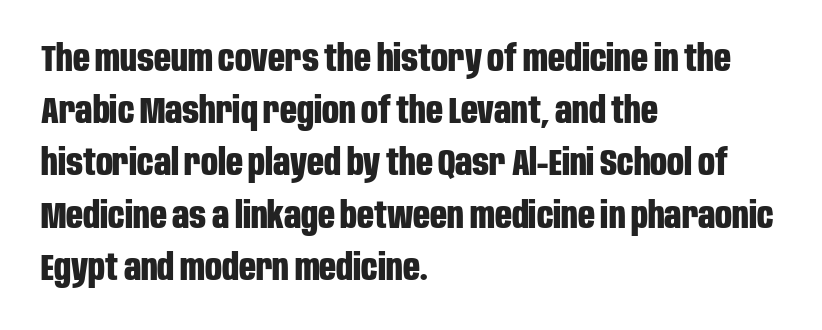
The image shows 37 px bold, condensed sans-serif type, upright; set left-aligned, normal line spacing (1.41x), normal letter spacing, not underlined; low stroke contrast and a large x-height.
